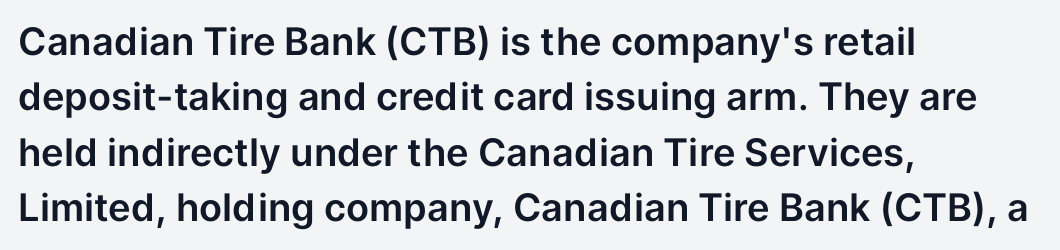
Q: Is the text italic (slanted)? A: No, it is upright.
Q: Is the typeface a serif or a sans-serif typeface? A: Sans-serif.
Q: Is the text underlined? A: No.
Q: How is the paragraph aligned? A: Left-aligned.
Q: Is the spacing between letters normal or unusually wide? A: Normal.
Q: Is the spacing between lines tight, normal or loose? A: Normal.
Q: Width (condensed, normal, or wide)? A: Normal.
Q: Stroke contrast? A: Low.
Q: x-height? A: Medium.
Q: Monospaced? A: No.
